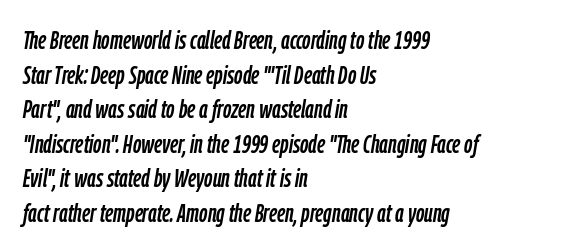
Q: Is the text italic (slanted)? A: Yes, it leans right by about 9 degrees.
Q: Is the text underlined? A: No.
Q: How is the paragraph aligned? A: Left-aligned.
Q: Is the spacing between letters normal or unusually wide? A: Normal.
Q: Is the spacing between lines tight, normal or loose? A: Normal.
